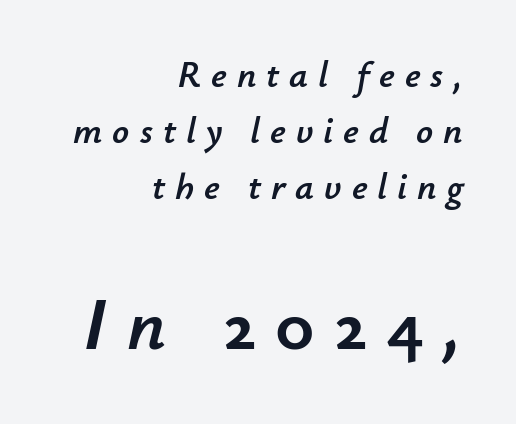
Q: Is the text italic (slanted)? A: Yes, it leans right by about 12 degrees.
Q: Is the text underlined? A: No.
Q: How is the paragraph aligned? A: Right-aligned.
Q: Is the spacing between letters normal or unusually wide? A: Unusually wide.
Q: Is the spacing between lines tight, normal or loose? A: Normal.
Q: Which block of text is set in a larger size, the first (top) or the second (bottom)? A: The second (bottom) one.
Q: Width (condensed, normal, or wide)? A: Normal.
Q: Stroke contrast? A: Low.
Q: x-height? A: Small.
Q: Monospaced? A: No.
